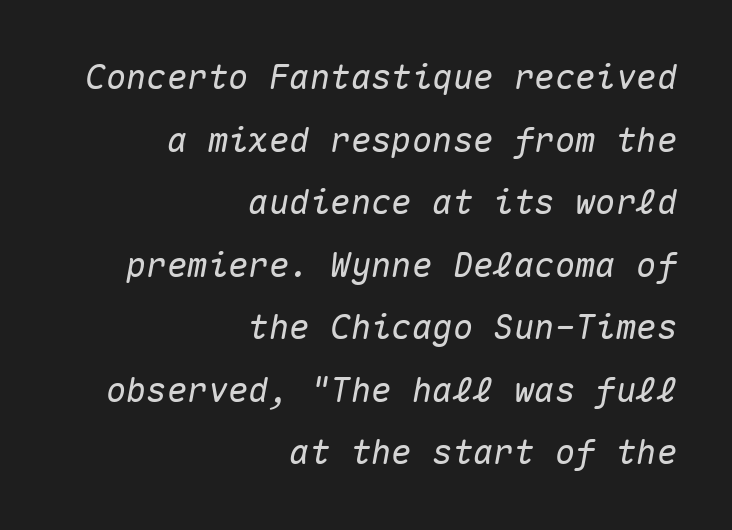
{"italic": "yes", "lean": "right", "slant_degrees": 10, "width": "normal", "stroke_contrast": "medium", "x_height": "medium", "monospaced": "yes", "underline": "no", "align": "right", "line_spacing_ratio": 1.84, "letter_spacing": "normal", "letter_spacing_em": 0.0, "glyph_px": 34}
